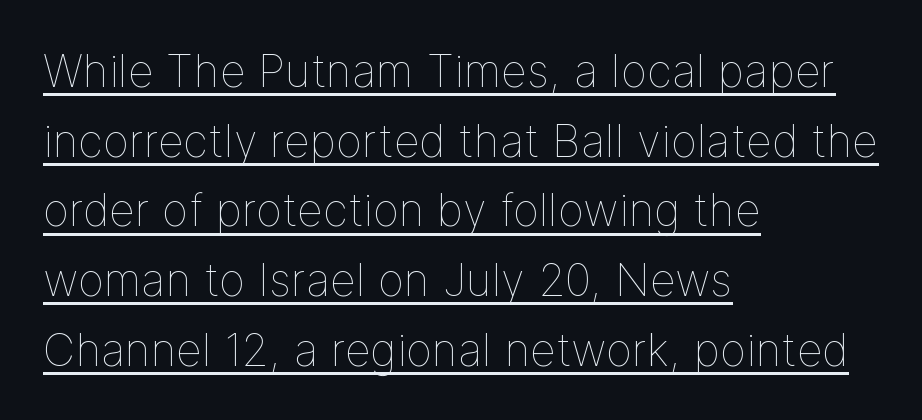
The image shows 45 px thin type, upright; set left-aligned, normal line spacing (1.55x), normal letter spacing, underlined; low stroke contrast and a medium x-height.
